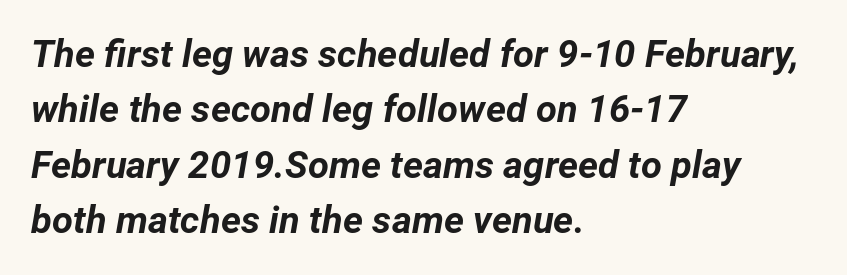
Q: Is the text bold? A: Yes.
Q: Is the text italic (slanted)? A: Yes, it leans right by about 12 degrees.
Q: Is the text underlined? A: No.
Q: How is the paragraph aligned? A: Left-aligned.
Q: Is the spacing between letters normal or unusually wide? A: Normal.
Q: Is the spacing between lines tight, normal or loose? A: Normal.
Q: Width (condensed, normal, or wide)? A: Normal.
Q: Stroke contrast? A: Low.
Q: x-height? A: Medium.
Q: Monospaced? A: No.
